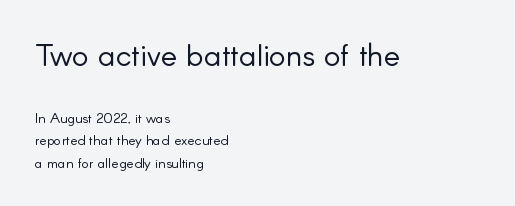
The image shows 31 px light sans-serif type, upright; set left-aligned, normal line spacing (1.59x), normal letter spacing, not underlined; the first (top) block is 2.21x larger; low stroke contrast and a small x-height.
